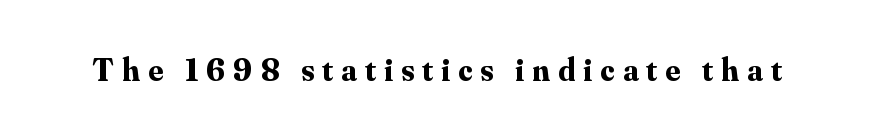
Q: Is the text bold? A: Yes.
Q: Is the text italic (slanted)? A: No, it is upright.
Q: Is the typeface a serif or a sans-serif typeface? A: Serif.
Q: Is the text underlined? A: No.
Q: Is the spacing between letters normal or unusually wide? A: Unusually wide.
Q: Width (condensed, normal, or wide)? A: Normal.
Q: Stroke contrast? A: Medium.
Q: x-height? A: Small.
Q: Monospaced? A: No.
